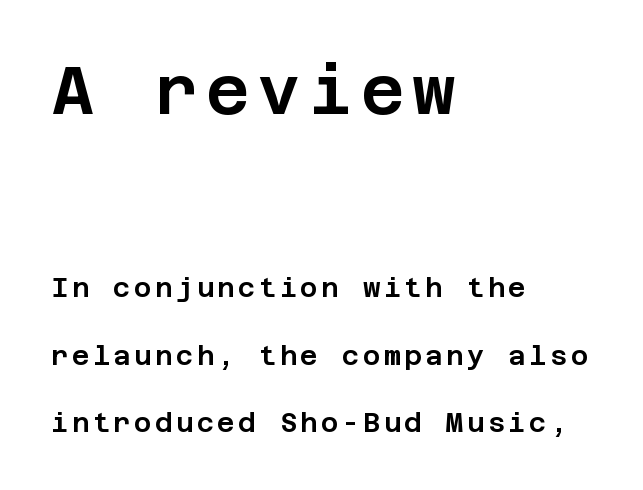
The block sitting higher on the canvas is the one with enlarged characters. Any mark beneath the type? The region is blank. The letters stand straight up with perfectly vertical stems. Caption: multi-line text, flush left, ragged right.
